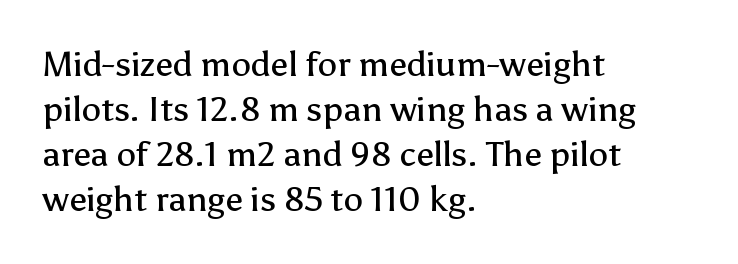
The foot of each line stays bare and open. Note the varied advance widths — an 'i' is clearly narrower than an 'm'. No chunkiness to these letters — they're not bold. Compared with typical paragraphs, the rows here are spaced about the same. Nothing sits at the stroke ends, so this counts as sans-serif.
